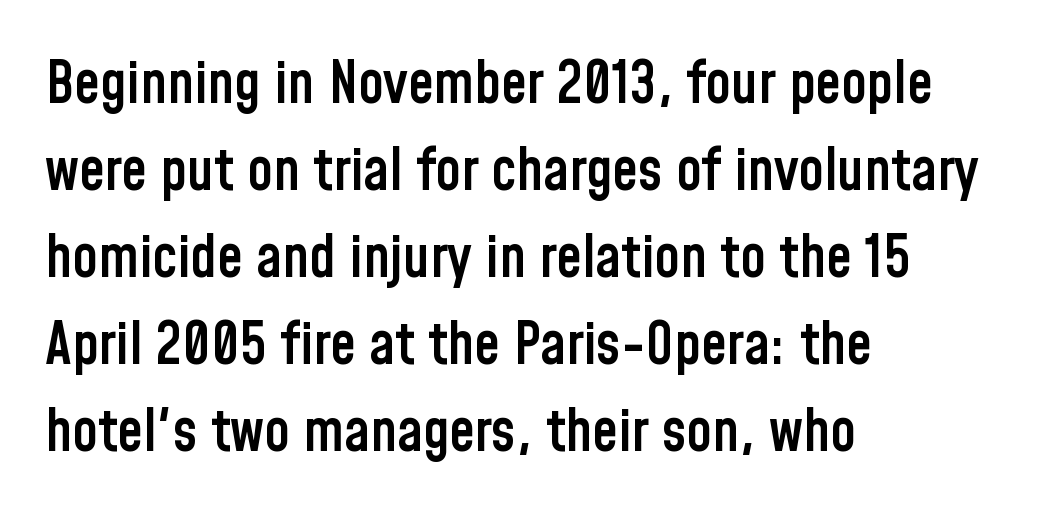
{"serif": "no", "italic": "no", "bold": "semi", "weight": "semibold", "width": "condensed", "stroke_contrast": "low", "x_height": "medium", "monospaced": "no", "underline": "no", "align": "left", "line_spacing": "normal", "line_spacing_ratio": 1.5, "letter_spacing": "normal", "letter_spacing_em": 0.0, "glyph_px": 58}
